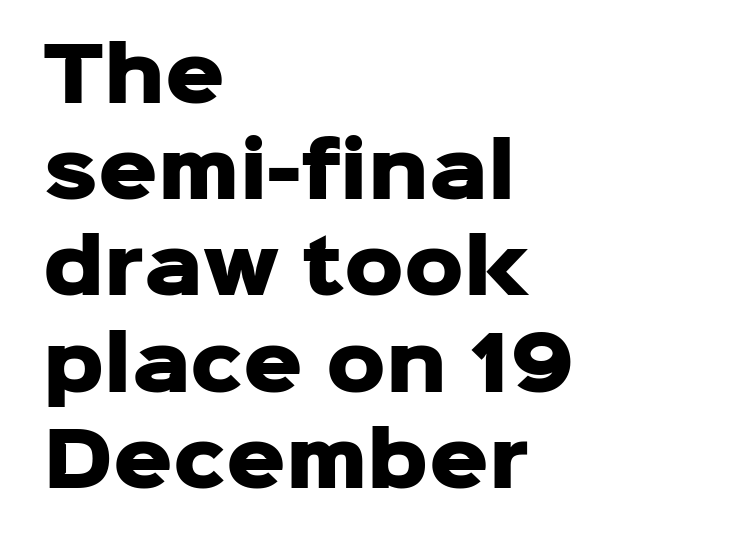
The image shows 74 px heavy sans-serif type, upright; set left-aligned, normal line spacing (1.3x), normal letter spacing, not underlined; low stroke contrast and a medium x-height.
